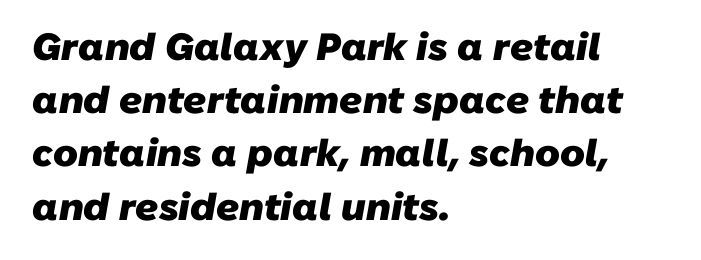
Q: Is the text bold? A: Yes.
Q: Is the typeface a serif or a sans-serif typeface? A: Sans-serif.
Q: Is the text underlined? A: No.
Q: How is the paragraph aligned? A: Left-aligned.
Q: Is the spacing between letters normal or unusually wide? A: Normal.
Q: Is the spacing between lines tight, normal or loose? A: Normal.
Q: Width (condensed, normal, or wide)? A: Normal.
Q: Stroke contrast? A: Low.
Q: x-height? A: Medium.
Q: Monospaced? A: No.
